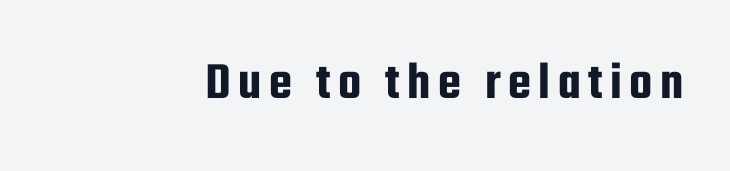
The image shows 53 px condensed sans-serif type, upright; set not underlined; low stroke contrast and a medium x-height.
